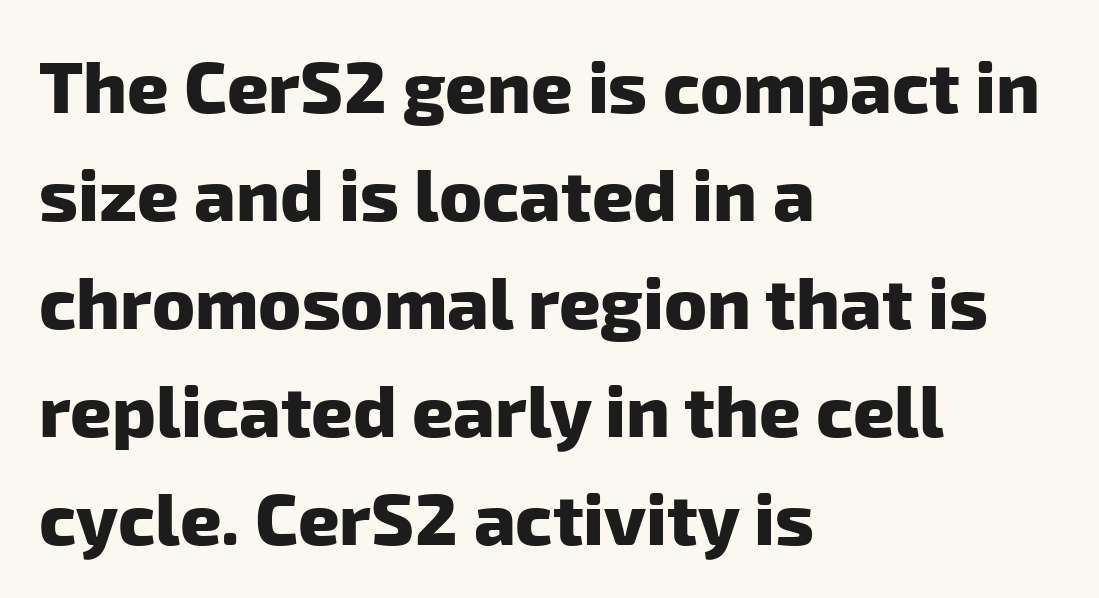
Q: Is the text bold? A: Yes.
Q: Is the typeface a serif or a sans-serif typeface? A: Sans-serif.
Q: Is the text underlined? A: No.
Q: How is the paragraph aligned? A: Left-aligned.
Q: Is the spacing between letters normal or unusually wide? A: Normal.
Q: Is the spacing between lines tight, normal or loose? A: Normal.
Q: Width (condensed, normal, or wide)? A: Normal.
Q: Stroke contrast? A: Low.
Q: x-height? A: Medium.
Q: Monospaced? A: No.
